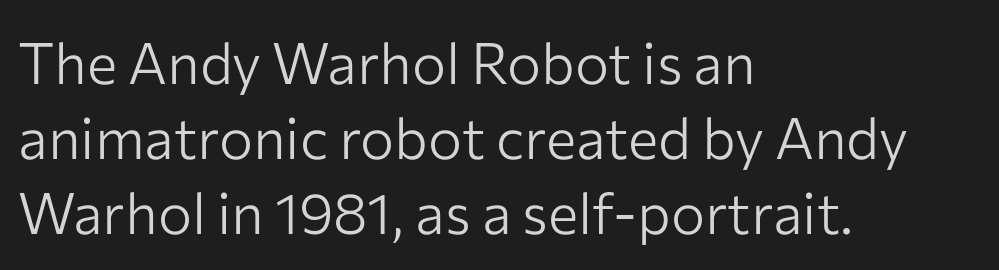
The image shows 57 px light sans-serif type, upright; set left-aligned, normal line spacing (1.32x), normal letter spacing, not underlined; low stroke contrast and a medium x-height.
